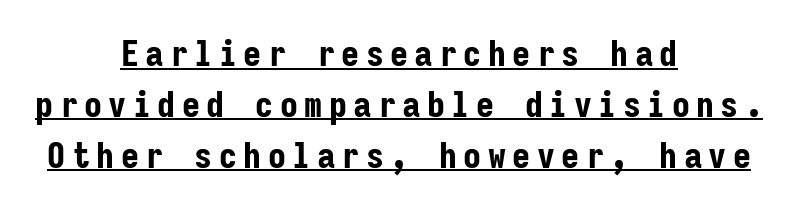
{"serif": "no", "italic": "no", "bold": "yes", "weight": "bold", "width": "condensed", "stroke_contrast": "low", "x_height": "medium", "monospaced": "yes", "underline": "yes", "align": "center", "line_spacing": "normal", "line_spacing_ratio": 1.41, "glyph_px": 36}
